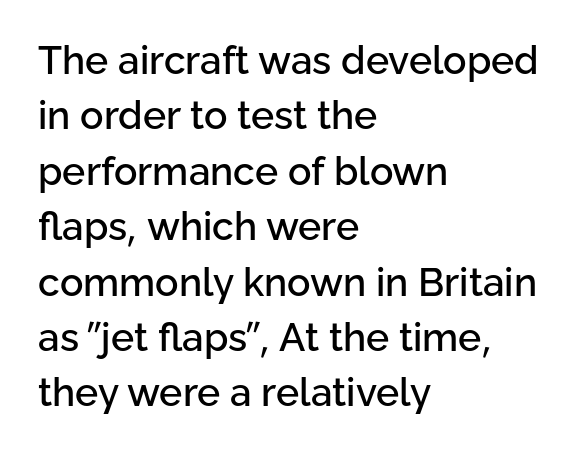
Is this a sans? Yes — the strokes have no serifs. Beneath every word, the page is bare. You can tell it's not italic because the verticals are truly vertical. Alignment: flush left.
